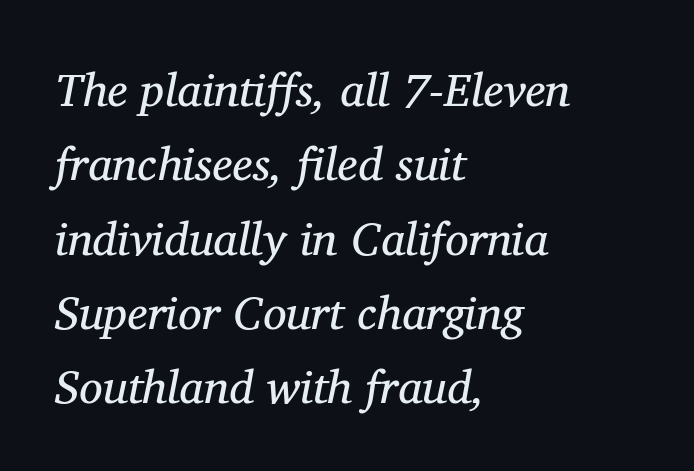
Q: Is the text bold? A: No.
Q: Is the text italic (slanted)? A: Yes, it leans right by about 11 degrees.
Q: Is the typeface a serif or a sans-serif typeface? A: Serif.
Q: Is the text underlined? A: No.
Q: How is the paragraph aligned? A: Left-aligned.
Q: Is the spacing between letters normal or unusually wide? A: Normal.
Q: Is the spacing between lines tight, normal or loose? A: Normal.
Q: Width (condensed, normal, or wide)? A: Normal.
Q: Stroke contrast? A: Medium.
Q: x-height? A: Medium.
Q: Monospaced? A: No.
